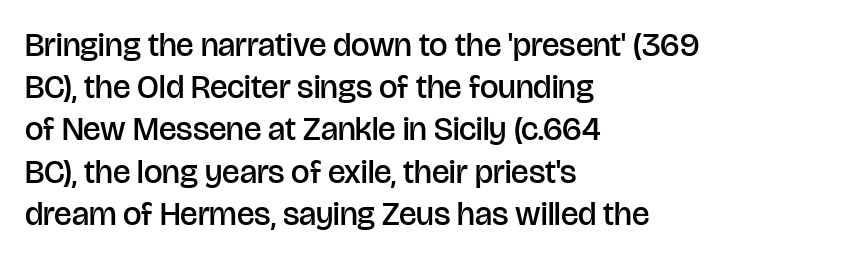
The image shows 33 px semibold sans-serif type, upright; set left-aligned, normal line spacing (1.28x), normal letter spacing, not underlined; low stroke contrast and a large x-height.
